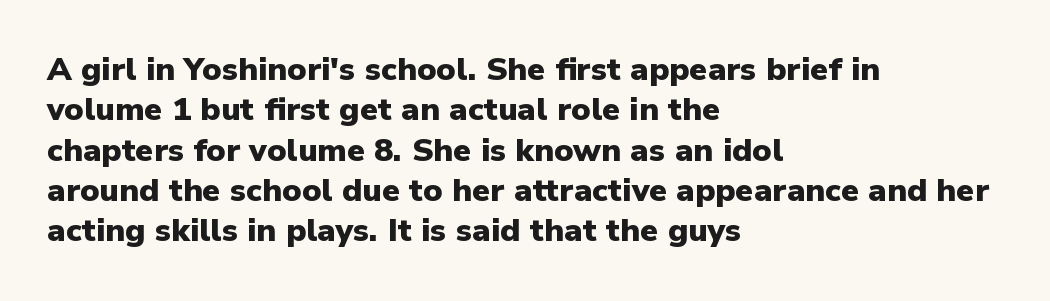
{"serif": "no", "italic": "no", "bold": "yes", "weight": "heavy", "width": "normal", "stroke_contrast": "low", "x_height": "medium", "monospaced": "no", "underline": "no", "align": "left", "line_spacing": "normal", "line_spacing_ratio": 1.26, "letter_spacing": "normal", "letter_spacing_em": 0.0, "glyph_px": 32}
